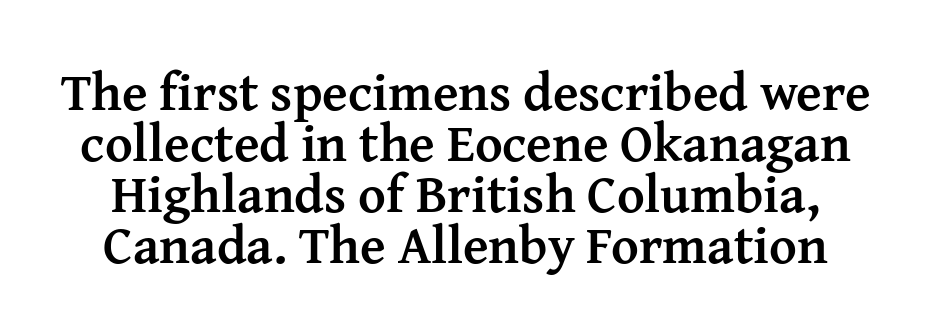
Here the glyphs are tracked normally, forming tight word shapes. I'd call this a serif setting — the letters wear small feet. Notice how the stems are strictly vertical — no italics here. Unmarked baselines from the first word to the last. The rendering uses a small line-height, squeezing the rows.
